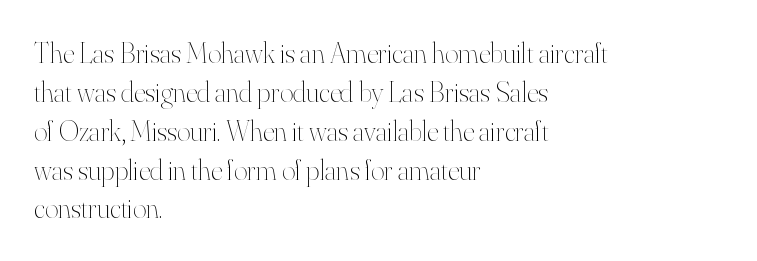
Q: Is the text bold? A: No.
Q: Is the text italic (slanted)? A: No, it is upright.
Q: Is the text underlined? A: No.
Q: How is the paragraph aligned? A: Left-aligned.
Q: Is the spacing between letters normal or unusually wide? A: Normal.
Q: Is the spacing between lines tight, normal or loose? A: Normal.
Q: Width (condensed, normal, or wide)? A: Normal.
Q: Stroke contrast? A: High.
Q: x-height? A: Small.
Q: Monospaced? A: No.
